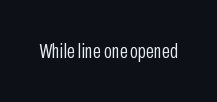
Q: Is the text bold? A: No.
Q: Is the text italic (slanted)? A: No, it is upright.
Q: Is the text underlined? A: No.
Q: Is the spacing between letters normal or unusually wide? A: Normal.
